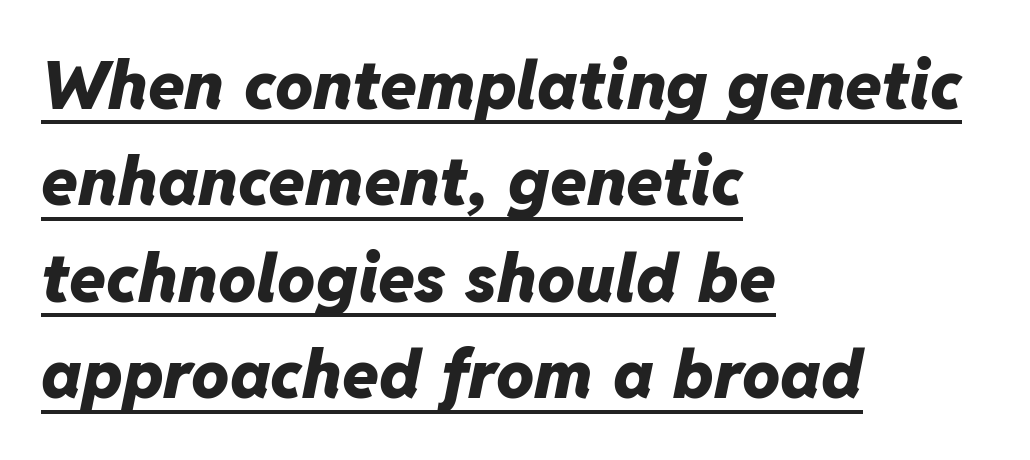
Q: Is the text bold? A: Yes.
Q: Is the text italic (slanted)? A: Yes, it leans right by about 11 degrees.
Q: Is the text underlined? A: Yes.
Q: How is the paragraph aligned? A: Left-aligned.
Q: Is the spacing between letters normal or unusually wide? A: Normal.
Q: Is the spacing between lines tight, normal or loose? A: Normal.
Q: Width (condensed, normal, or wide)? A: Normal.
Q: Stroke contrast? A: Low.
Q: x-height? A: Medium.
Q: Monospaced? A: No.
